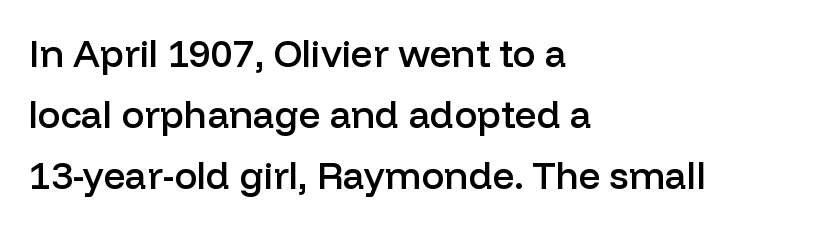
If you measured baseline to baseline, you'd find a middling distance. Notice how the passage keeps a crisp vertical edge on the left only. Bare-footed words on every line. The characters display no serif detailing; their extremities are plain.
